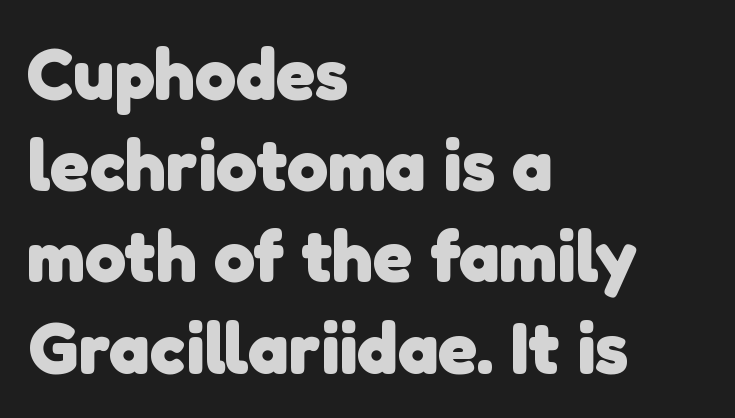
{"serif": "no", "bold": "yes", "weight": "heavy", "width": "normal", "stroke_contrast": "low", "x_height": "medium", "monospaced": "no", "underline": "no", "align": "left", "line_spacing": "normal", "line_spacing_ratio": 1.25, "letter_spacing": "normal", "letter_spacing_em": 0.0, "glyph_px": 73}
